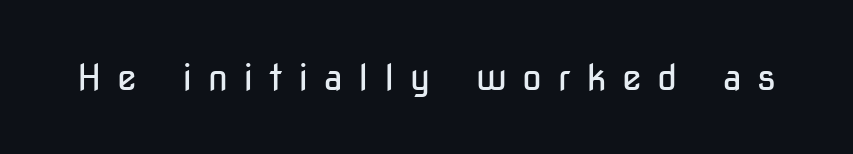
The image shows 36 px regular-weight, condensed sans-serif type, upright; set unusually wide letter spacing (+0.43 em), not underlined; low stroke contrast and a medium x-height.
